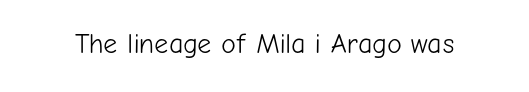
Q: Is the text bold? A: No.
Q: Is the text italic (slanted)? A: No, it is upright.
Q: Is the typeface a serif or a sans-serif typeface? A: Sans-serif.
Q: Is the text underlined? A: No.
Q: Is the spacing between letters normal or unusually wide? A: Normal.
Q: Width (condensed, normal, or wide)? A: Normal.
Q: Stroke contrast? A: Low.
Q: x-height? A: Medium.
Q: Monospaced? A: No.
